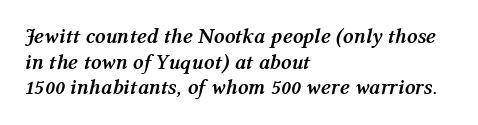
The image shows 21 px bold type, italic (leaning right); set left-aligned, line spacing 1.22x, normal letter spacing, not underlined.
